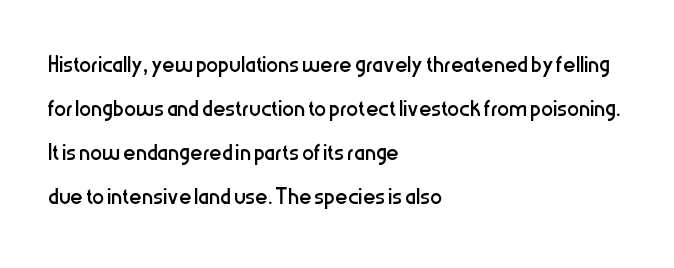
Notice how descenders clear the ascenders below comfortably — that's standard leading. Bare-footed words on every line. Posture: straight, roman, zero tilt. Every row of glyphs begins at an identical x-position on the left. You could not count columns in this text — the font is proportionally spaced. The letters sit at their default tracking, neither squeezed nor spread.
